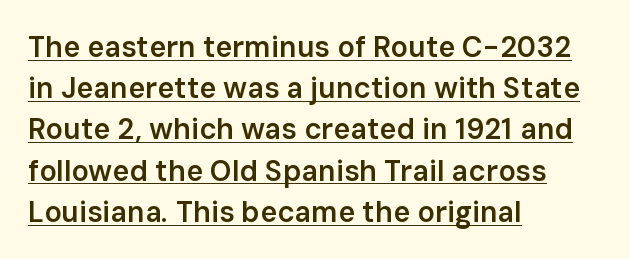
Successive baselines arrive at the customary interval. Proportional: the letters do not fall into vertical columns. All the whitespace from short lines collects on the right. Underline: present. Every character sits straight up, as roman type does.
